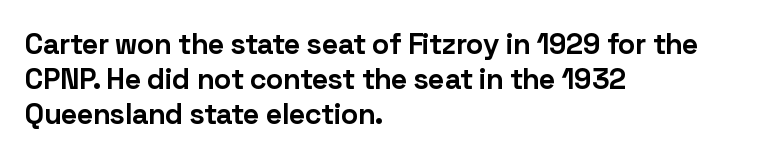
Q: Is the text bold? A: Yes.
Q: Is the text italic (slanted)? A: No, it is upright.
Q: Is the typeface a serif or a sans-serif typeface? A: Sans-serif.
Q: Is the text underlined? A: No.
Q: How is the paragraph aligned? A: Left-aligned.
Q: Is the spacing between letters normal or unusually wide? A: Normal.
Q: Width (condensed, normal, or wide)? A: Normal.
Q: Stroke contrast? A: Low.
Q: x-height? A: Medium.
Q: Monospaced? A: No.
